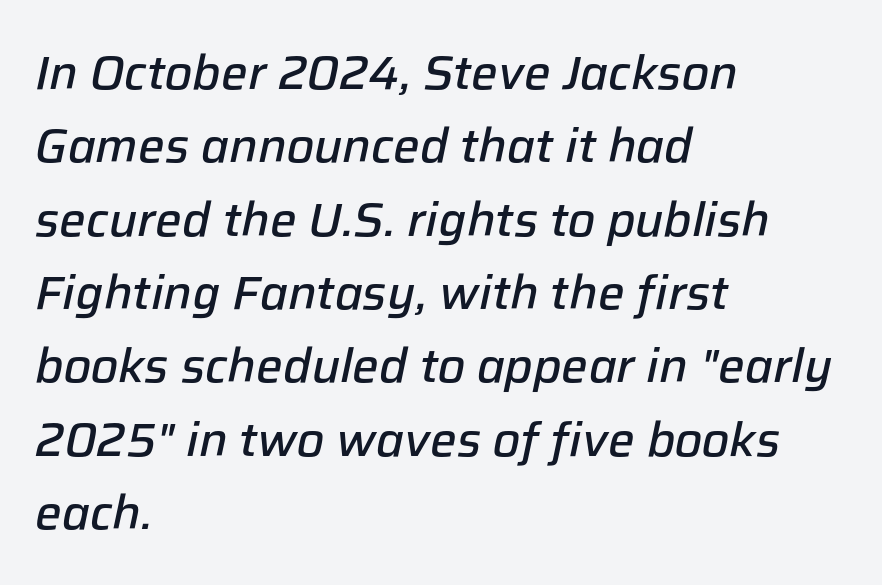
Each letter keeps its own natural width here, so spacing adapts to shape. Compared with an ordinary text face, these strokes are moderately heavier — a semibold. The face used here is rendered with its standard letterfit. The rendering applies a slant to the glyphs. Each line starts at the same left margin while the right side varies. The passage shown stacks its lines at a standard gap.
